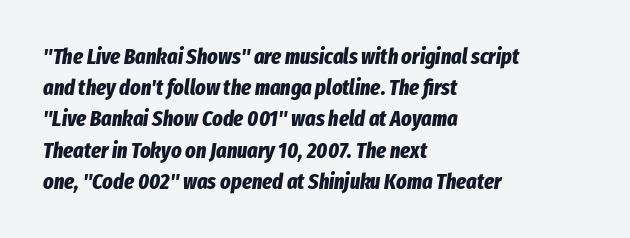
The image shows 22 px bold type, italic (leaning right); set left-aligned, normal line spacing (1.42x), normal letter spacing, not underlined.
